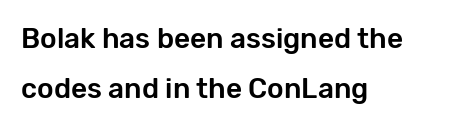
The face used here is proportionally spaced, like ordinary book or web type. Characters remain perfectly vertical along every line. The baseline area is clear. The passage is arranged the way most books set body copy — flush left.
